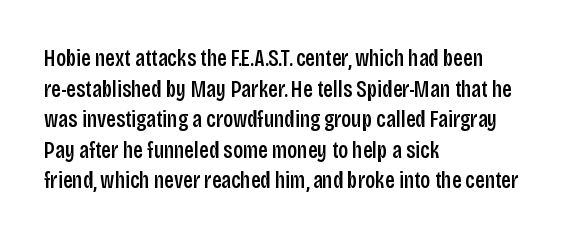
Q: Is the text bold? A: Semi-bold.
Q: Is the text italic (slanted)? A: No, it is upright.
Q: Is the text underlined? A: No.
Q: How is the paragraph aligned? A: Left-aligned.
Q: Is the spacing between letters normal or unusually wide? A: Normal.
Q: Is the spacing between lines tight, normal or loose? A: Normal.
